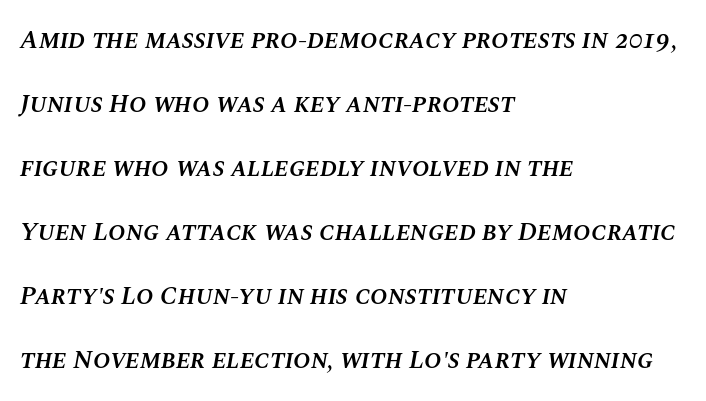
The image shows 26 px text type, italic (leaning right); set left-aligned, loose line spacing (2.46x), normal letter spacing, not underlined.
